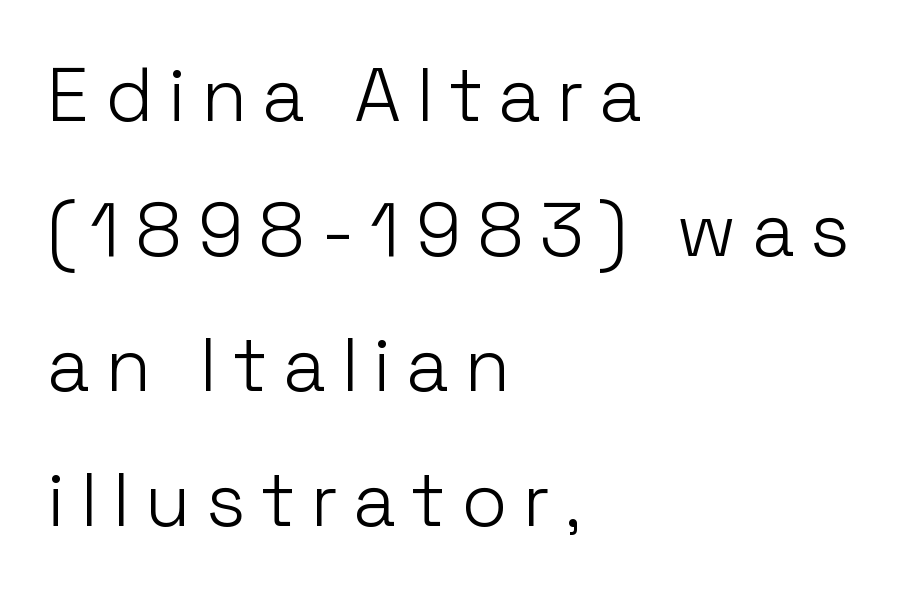
Think standard paragraph weight, or any step lighter than that. The compositor pushed each line to the left boundary. A sans-serif font was chosen for this passage. Compared with typical body copy, the letter spacing here is much looser. Unlike italic type, these characters show no tilt at all. Looks like regular typesetting: each glyph gets only the width it needs.
